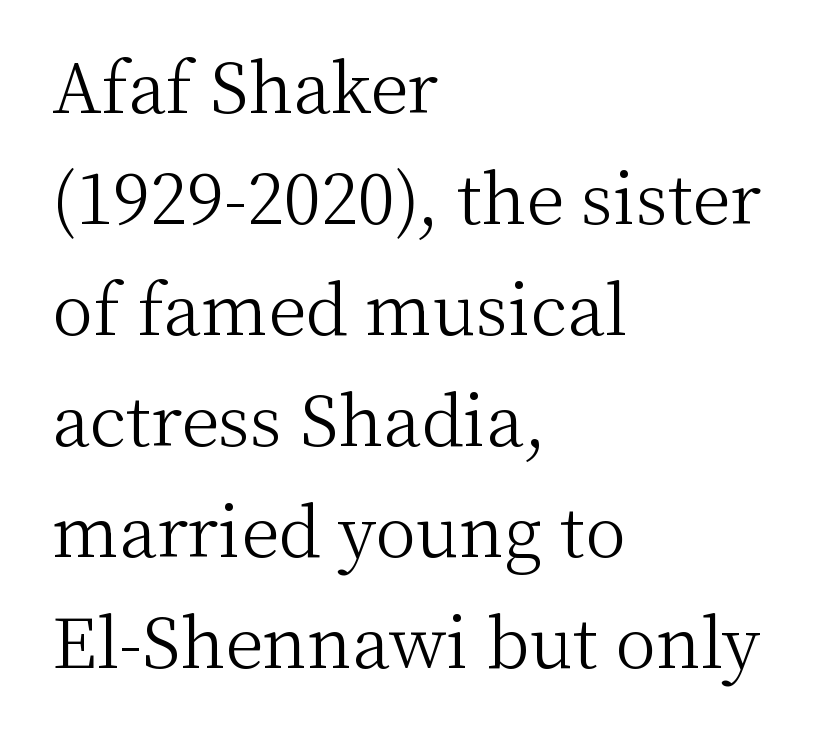
Q: Is the text bold? A: No.
Q: Is the text italic (slanted)? A: No, it is upright.
Q: Is the typeface a serif or a sans-serif typeface? A: Serif.
Q: Is the text underlined? A: No.
Q: How is the paragraph aligned? A: Left-aligned.
Q: Is the spacing between letters normal or unusually wide? A: Normal.
Q: Is the spacing between lines tight, normal or loose? A: Normal.
Q: Width (condensed, normal, or wide)? A: Normal.
Q: Stroke contrast? A: Medium.
Q: x-height? A: Medium.
Q: Monospaced? A: No.
